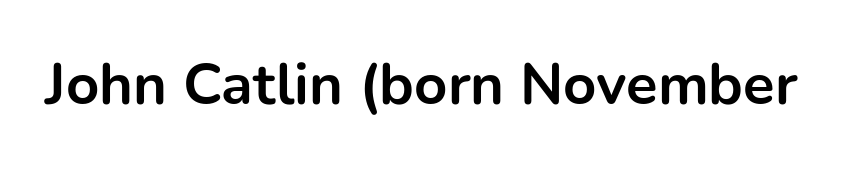
{"serif": "no", "italic": "no", "bold": "yes", "weight": "bold", "width": "normal", "stroke_contrast": "low", "x_height": "medium", "monospaced": "no", "underline": "no", "letter_spacing": "normal", "letter_spacing_em": 0.0, "glyph_px": 58}
